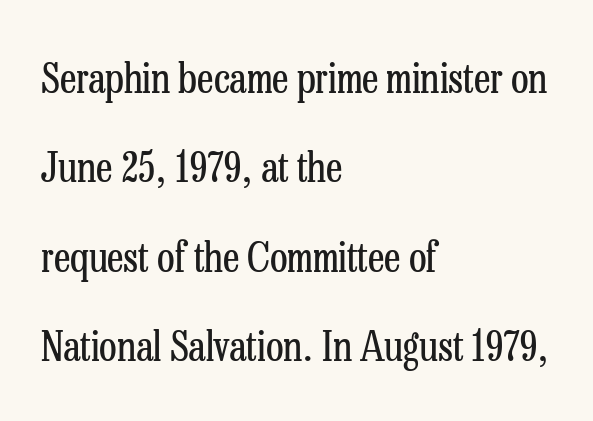
The image shows 41 px regular-weight, condensed serif type, upright; set left-aligned, loose line spacing (2.18x), normal letter spacing, not underlined; low stroke contrast and a medium x-height.
